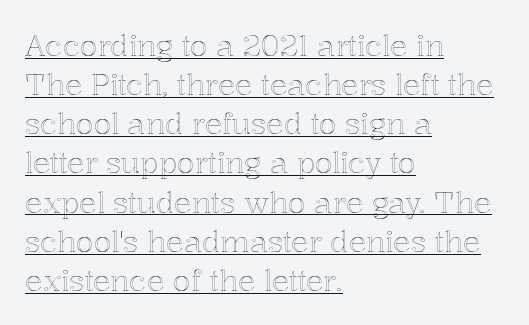
Q: Is the text italic (slanted)? A: No, it is upright.
Q: Is the text underlined? A: Yes.
Q: How is the paragraph aligned? A: Left-aligned.
Q: Is the spacing between letters normal or unusually wide? A: Normal.
Q: Is the spacing between lines tight, normal or loose? A: Normal.
Q: Width (condensed, normal, or wide)? A: Normal.
Q: x-height? A: Medium.
Q: Monospaced? A: No.
